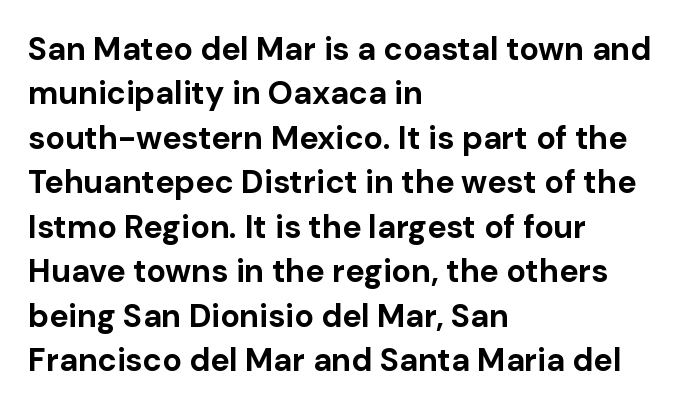
Leading matches the norm, producing a regular column. Nothing sits at the stroke ends, so this counts as sans-serif. Note the varied advance widths — an 'i' is clearly narrower than an 'm'. Just letters on the line, the space beneath them empty. Posture: vertical. The glyphs have the mass of a bold cut.
